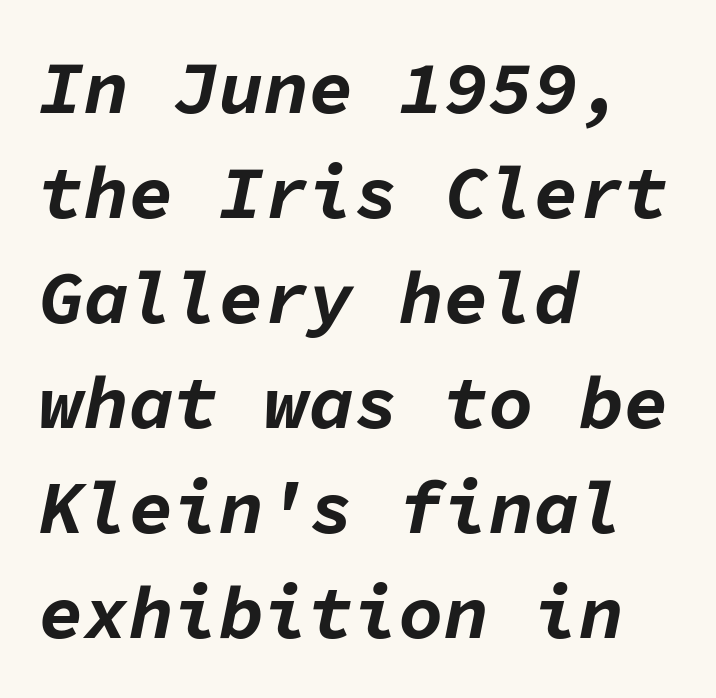
The paragraph has a hard left edge and a soft right edge. Every character here occupies the same horizontal width, giving the sample a typewriter-like rhythm. Anything drawn beneath the words? Only blank space. You could call the tracking neutral — neither tight nor loose. A typesetter would call this leading conventional body-copy spacing.
